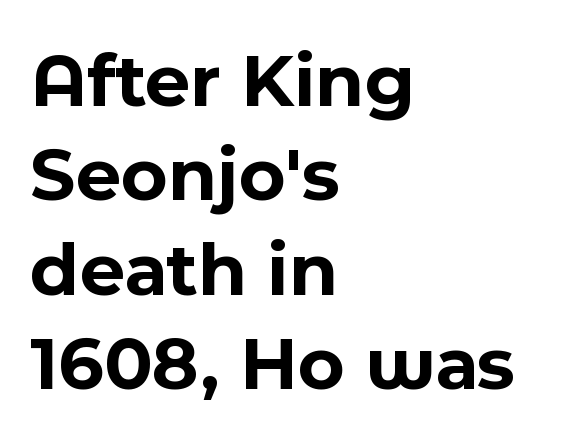
Q: Is the text bold? A: Yes.
Q: Is the text italic (slanted)? A: No, it is upright.
Q: Is the typeface a serif or a sans-serif typeface? A: Sans-serif.
Q: Is the text underlined? A: No.
Q: How is the paragraph aligned? A: Left-aligned.
Q: Is the spacing between letters normal or unusually wide? A: Normal.
Q: Width (condensed, normal, or wide)? A: Normal.
Q: x-height? A: Medium.
Q: Monospaced? A: No.
